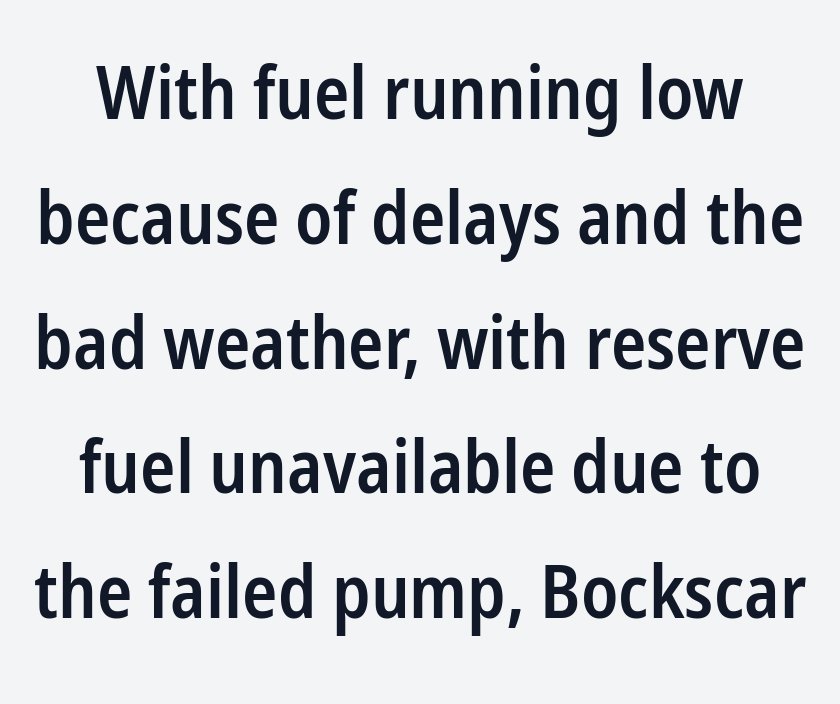
The image shows 73 px semibold, condensed sans-serif type, upright; set line spacing 1.71x, normal letter spacing, not underlined; low stroke contrast and a medium x-height.
